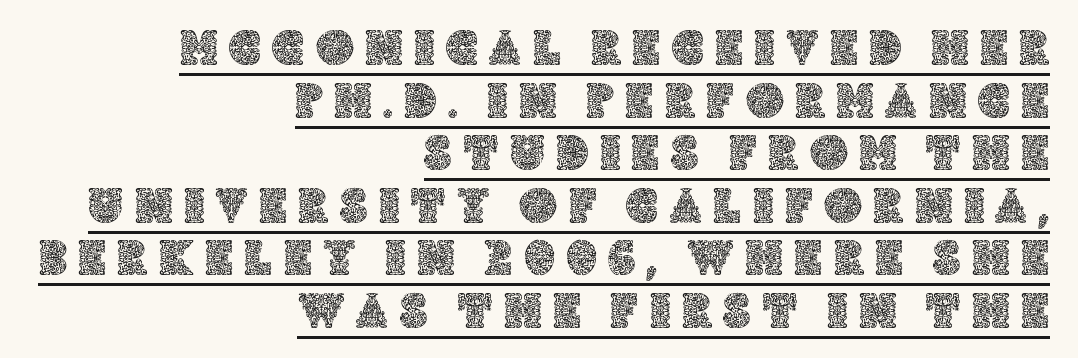
{"italic": "no", "width": "normal", "x_height": "large", "monospaced": "no", "underline": "yes", "align": "right", "line_spacing": "tight", "line_spacing_ratio": 1.03, "letter_spacing": "wide", "letter_spacing_em": 0.23, "glyph_px": 51}
